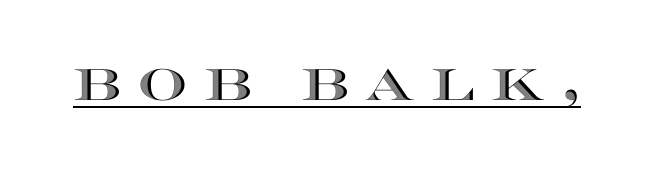
{"italic": "no", "width": "wide", "x_height": "large", "monospaced": "no", "underline": "yes", "letter_spacing": "wide", "letter_spacing_em": 0.36, "glyph_px": 44}
